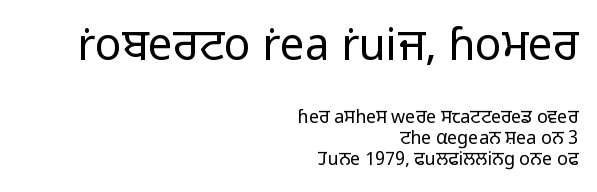
Short and long lines alike share a common ending point at right. Compared with a typical body face, this is equally light or lighter still. Compare the two chunks: the upper has the greater cap height. Any mark beneath the type? The region is blank. Stroke terminals: plain, sans-serif.
